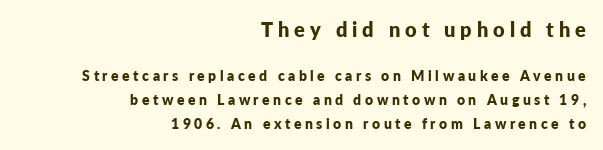
{"italic": "no", "bold": "yes", "underline": "no", "align": "right", "line_spacing_ratio": 1.71, "letter_spacing": "wide", "letter_spacing_em": 0.25, "larger_block": "first", "size_ratio": 1.43, "glyph_px": 20}
